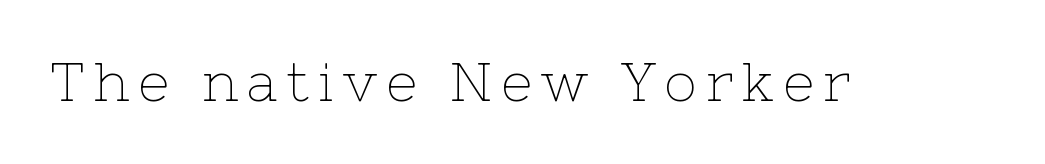
Q: Is the text bold? A: No.
Q: Is the text italic (slanted)? A: No, it is upright.
Q: Is the typeface a serif or a sans-serif typeface? A: Serif.
Q: Is the text underlined? A: No.
Q: Width (condensed, normal, or wide)? A: Normal.
Q: Stroke contrast? A: Low.
Q: x-height? A: Medium.
Q: Monospaced? A: No.
